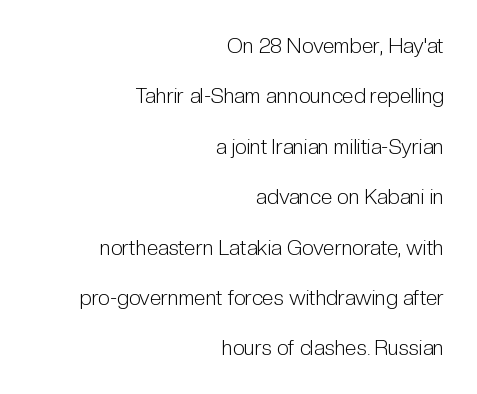
No chunkiness to these letters — they're not bold. Between one letter and the next there's only the usual sliver of space. The space directly below the letters is spotless. When letters stand straight like this, we call the style roman or upright. You could fit nearly another row in the gap between these rows.
